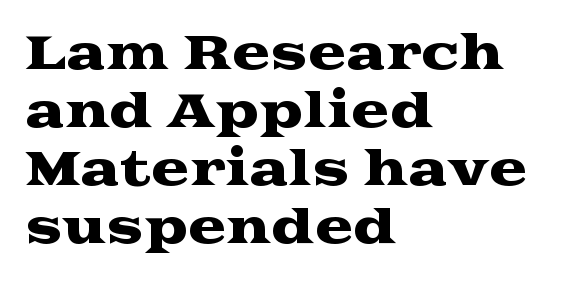
The image shows 46 px wide serif type, upright; set left-aligned, normal line spacing (1.26x), normal letter spacing, not underlined; medium stroke contrast and a medium x-height.
